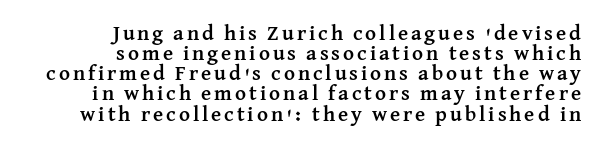
{"italic": "no", "bold": "yes", "underline": "no", "align": "right", "line_spacing": "tight", "line_spacing_ratio": 0.96, "glyph_px": 21}
